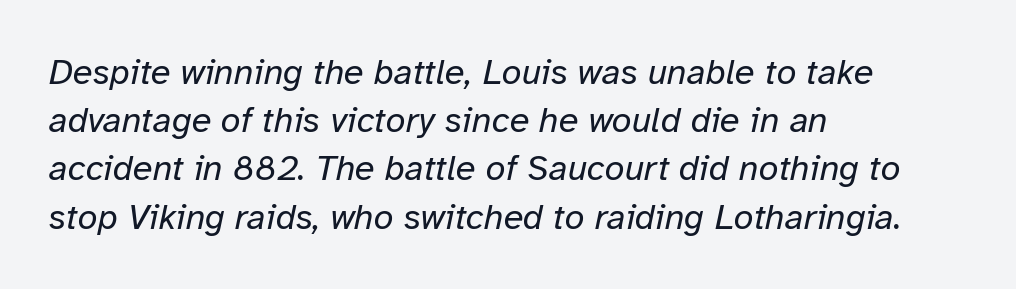
The image shows 36 px regular-weight type, italic (leaning right); set left-aligned, normal line spacing (1.34x), normal letter spacing, not underlined; low stroke contrast and a medium x-height.
